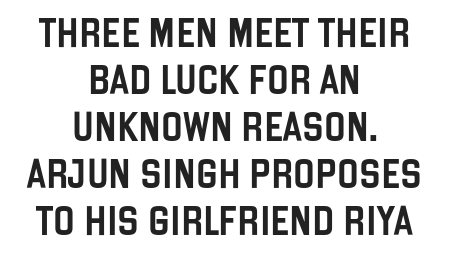
The image shows 29 px condensed sans-serif type, upright; set centered, normal line spacing (1.62x), normal letter spacing, not underlined; low stroke contrast and a large x-height.
